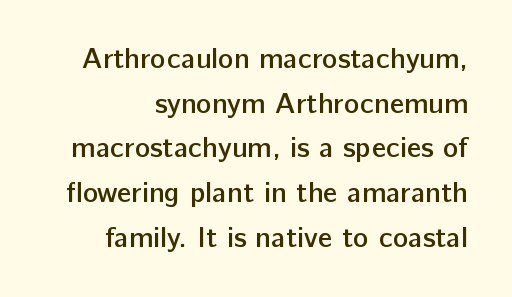
The specimen omits any rule beneath the text block's lines. Short note: letters normally spaced. Its strokes are somewhat broadened, the hallmark of semibold type. Do the letters lean? They stand straight.
